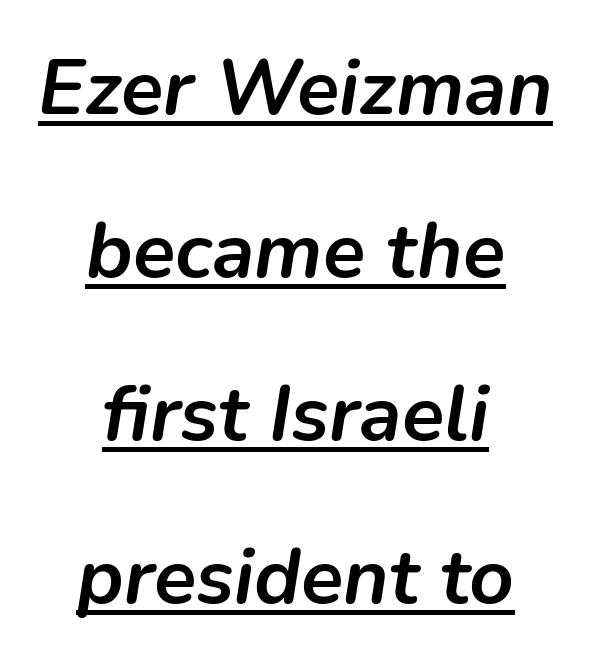
{"italic": "yes", "lean": "right", "slant_degrees": 9, "bold": "yes", "weight": "semibold", "width": "normal", "stroke_contrast": "low", "x_height": "medium", "monospaced": "no", "underline": "yes", "align": "center", "line_spacing": "loose", "line_spacing_ratio": 2.09, "letter_spacing": "normal", "letter_spacing_em": 0.0, "glyph_px": 78}
